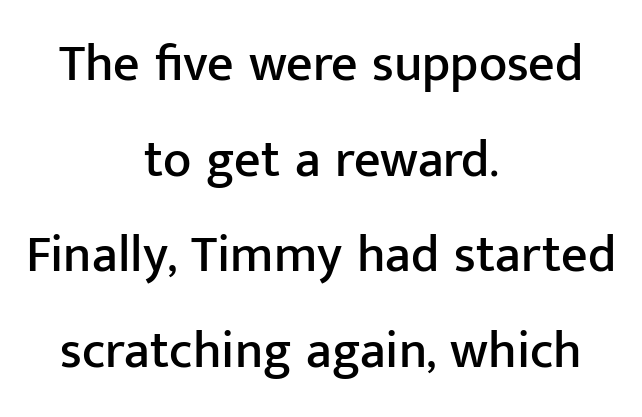
The image shows 52 px sans-serif type, upright; set centered, line spacing 1.84x, normal letter spacing, not underlined; low stroke contrast and a medium x-height.
